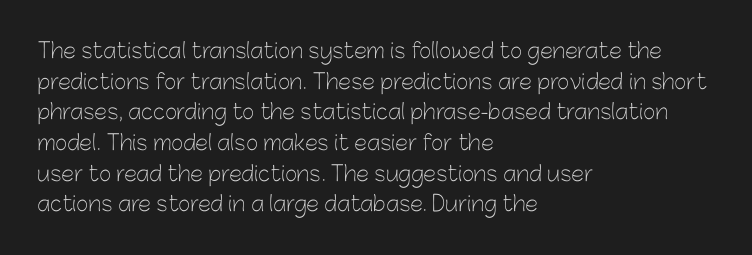
Q: Is the text bold? A: No.
Q: Is the text italic (slanted)? A: No, it is upright.
Q: Is the text underlined? A: No.
Q: How is the paragraph aligned? A: Left-aligned.
Q: Is the spacing between letters normal or unusually wide? A: Normal.
Q: Is the spacing between lines tight, normal or loose? A: Normal.
